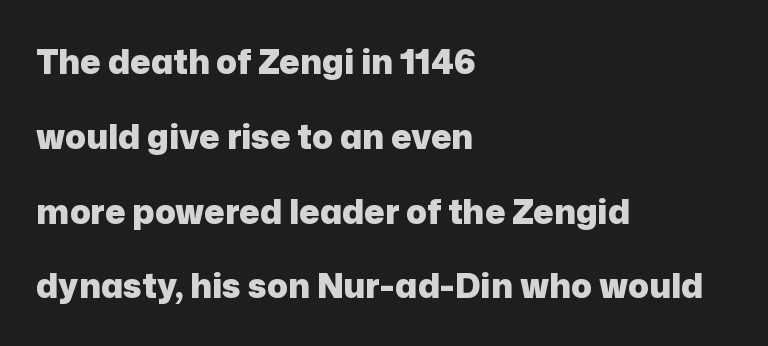
The image shows 34 px heavy sans-serif type, upright; set left-aligned, loose line spacing (2.2x), normal letter spacing, not underlined; low stroke contrast and a medium x-height.
